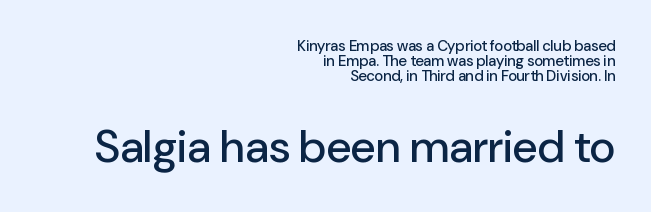
{"serif": "no", "italic": "no", "width": "normal", "stroke_contrast": "low", "x_height": "medium", "monospaced": "no", "underline": "no", "align": "right", "line_spacing": "tight", "line_spacing_ratio": 0.99, "letter_spacing": "normal", "letter_spacing_em": 0.0, "larger_block": "second", "size_ratio": 3.0, "glyph_px": 45}
